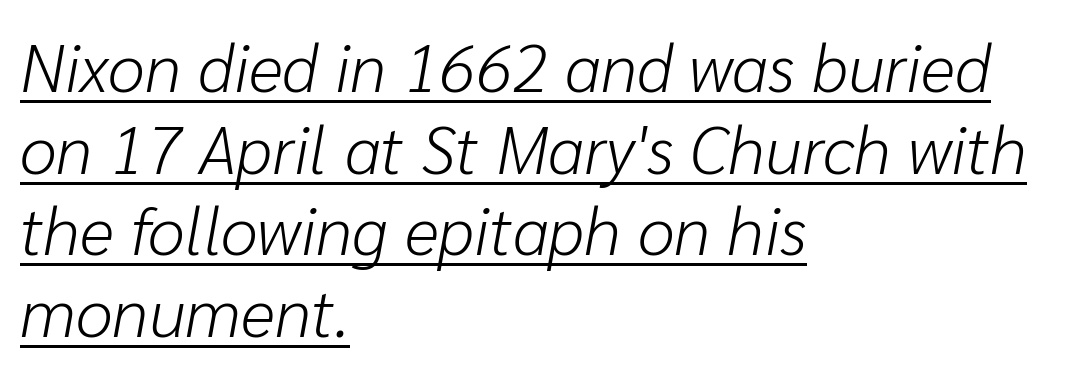
{"italic": "yes", "lean": "right", "slant_degrees": 10, "bold": "no", "weight": "light", "width": "normal", "stroke_contrast": "low", "x_height": "medium", "monospaced": "no", "underline": "yes", "align": "left", "line_spacing_ratio": 1.22, "letter_spacing": "normal", "letter_spacing_em": 0.0, "glyph_px": 67}
